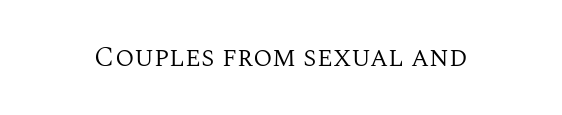
The image shows 28 px regular-weight serif type, upright; set normal letter spacing, not underlined; medium stroke contrast and a large x-height.
